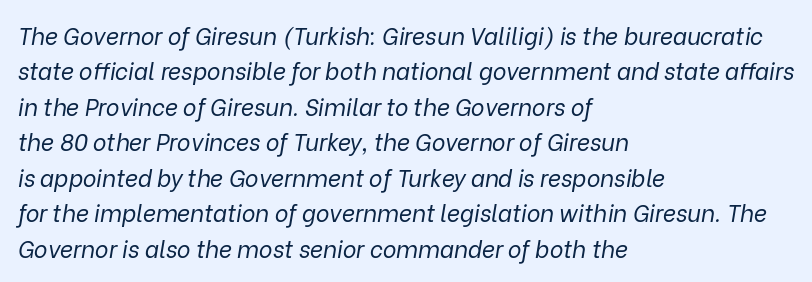
The image shows 23 px text type, italic (leaning right); set left-aligned, normal line spacing (1.54x), normal letter spacing, not underlined.
